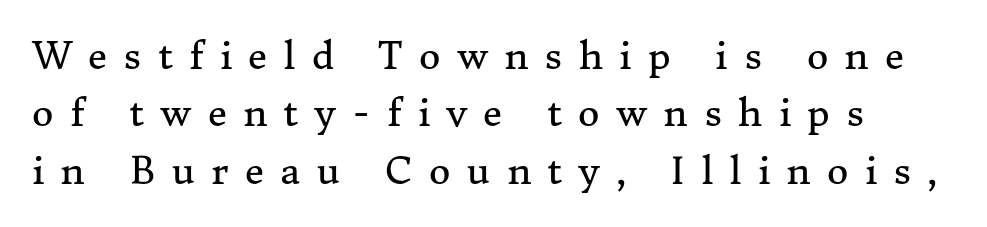
{"serif": "yes", "italic": "no", "bold": "no", "weight": "regular", "width": "normal", "stroke_contrast": "medium", "x_height": "medium", "monospaced": "no", "underline": "no", "line_spacing": "normal", "line_spacing_ratio": 1.55, "letter_spacing": "wide", "letter_spacing_em": 0.44, "glyph_px": 37}
